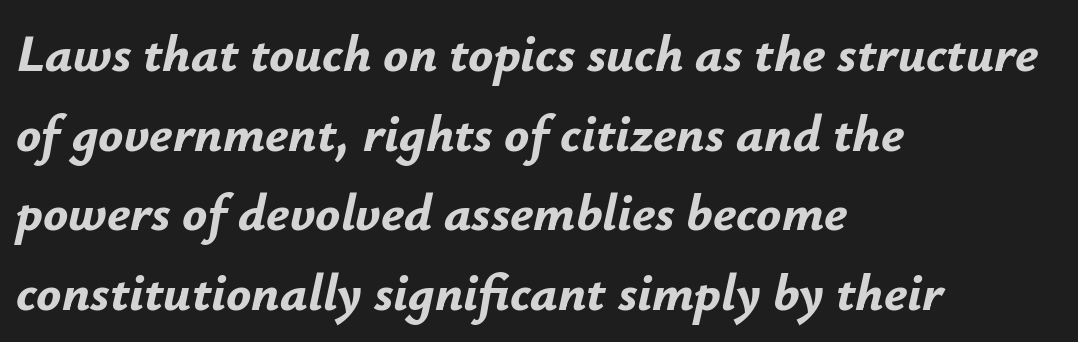
Observe the ordinary spacing: letters are neighbours, not strangers. You could not count columns in this text — the font is proportionally spaced. No word sits above an underline. Is the block centered? No — it sits flush against the left margin.
